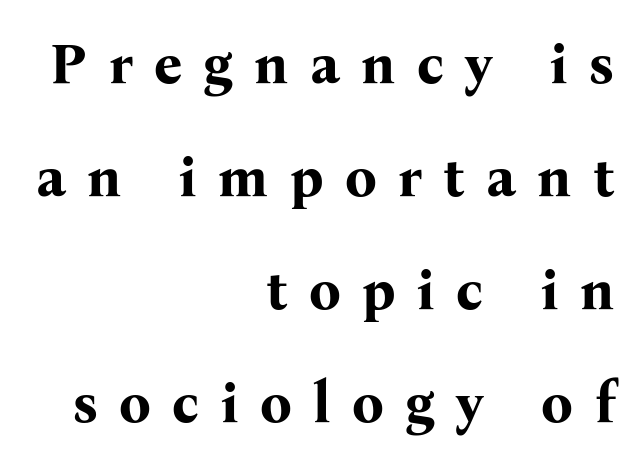
{"serif": "yes", "italic": "no", "bold": "yes", "weight": "bold", "width": "normal", "stroke_contrast": "medium", "x_height": "medium", "monospaced": "no", "underline": "no", "align": "right", "line_spacing": "loose", "line_spacing_ratio": 2.02, "letter_spacing": "wide", "letter_spacing_em": 0.38, "glyph_px": 56}
